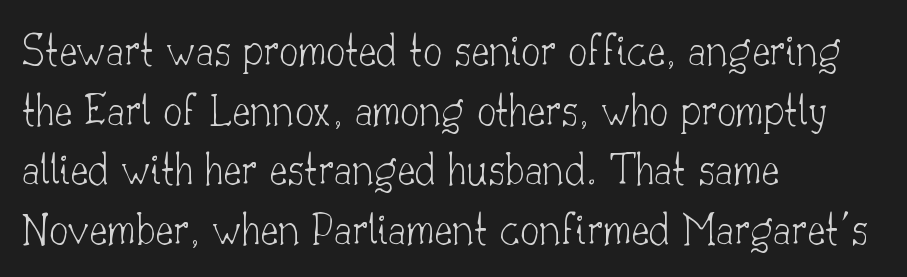
A quiet, ordinary-to-light weight characterises the typeface. Serifs: yes, visible at the terminals of the letterforms. Left-aligned paragraph, ragged on the right. Honestly, there is no underline to notice here at all.
